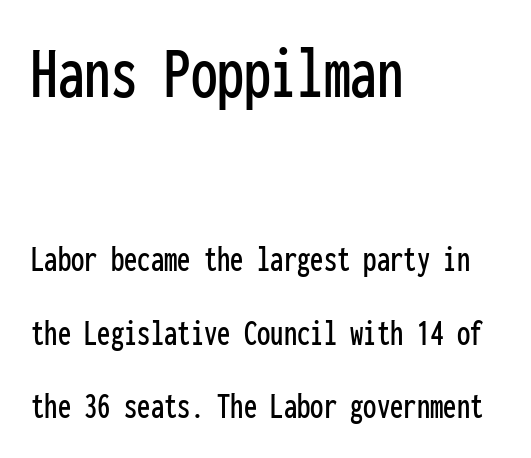
The image shows 76 px condensed sans-serif type, upright, monospaced; set left-aligned, loose line spacing (1.93x), normal letter spacing, not underlined; the first (top) block is 2.0x larger; low stroke contrast and a medium x-height.
